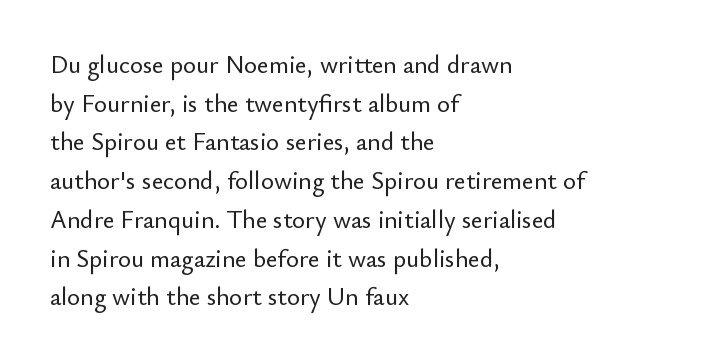
Q: Is the text italic (slanted)? A: No, it is upright.
Q: Is the text underlined? A: No.
Q: How is the paragraph aligned? A: Left-aligned.
Q: Is the spacing between letters normal or unusually wide? A: Normal.
Q: Is the spacing between lines tight, normal or loose? A: Normal.
